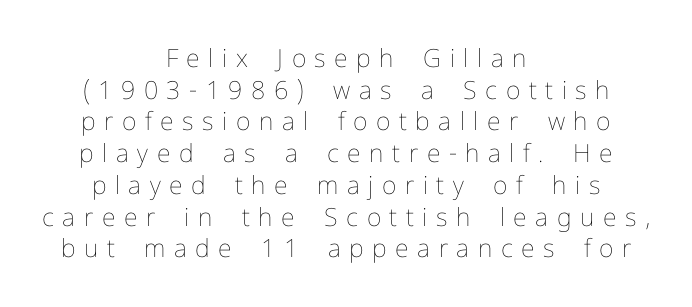
{"italic": "no", "bold": "no", "underline": "no", "align": "center", "line_spacing": "normal", "line_spacing_ratio": 1.27, "letter_spacing": "wide", "letter_spacing_em": 0.34, "glyph_px": 25}
